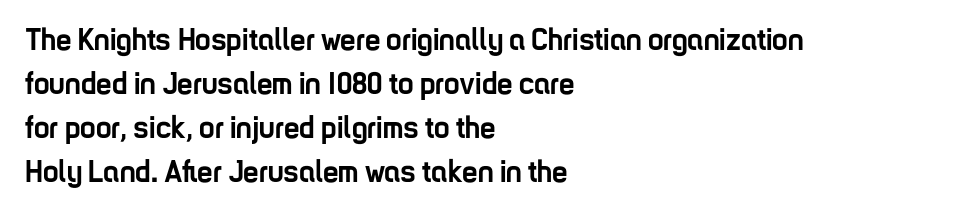
Q: Is the text bold? A: Yes.
Q: Is the text italic (slanted)? A: No, it is upright.
Q: Is the typeface a serif or a sans-serif typeface? A: Sans-serif.
Q: Is the text underlined? A: No.
Q: How is the paragraph aligned? A: Left-aligned.
Q: Is the spacing between letters normal or unusually wide? A: Normal.
Q: Is the spacing between lines tight, normal or loose? A: Normal.
Q: Width (condensed, normal, or wide)? A: Condensed.
Q: Stroke contrast? A: Low.
Q: x-height? A: Medium.
Q: Monospaced? A: No.
